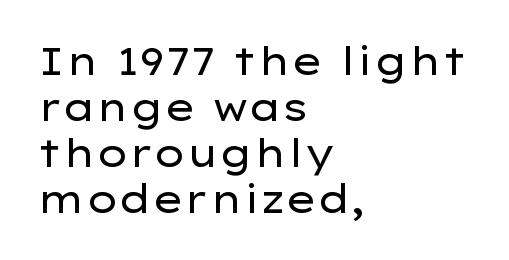
Q: Is the text bold? A: No.
Q: Is the text italic (slanted)? A: No, it is upright.
Q: Is the typeface a serif or a sans-serif typeface? A: Sans-serif.
Q: Is the text underlined? A: No.
Q: How is the paragraph aligned? A: Left-aligned.
Q: Is the spacing between letters normal or unusually wide? A: Normal.
Q: Width (condensed, normal, or wide)? A: Wide.
Q: Stroke contrast? A: Low.
Q: x-height? A: Medium.
Q: Monospaced? A: No.
